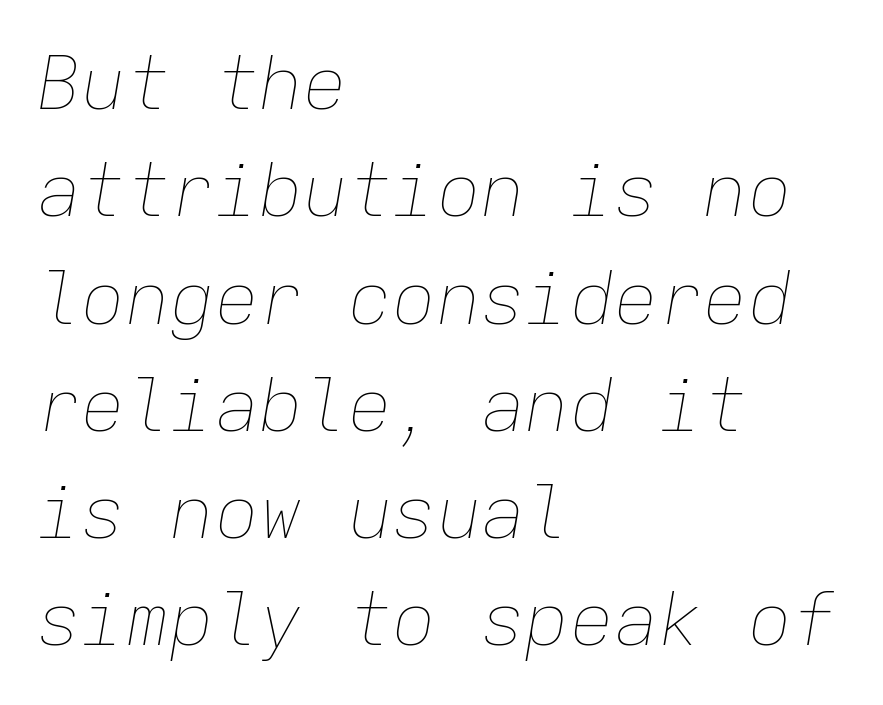
Q: Is the text bold? A: No.
Q: Is the text italic (slanted)? A: Yes, it leans right by about 9 degrees.
Q: Is the text underlined? A: No.
Q: How is the paragraph aligned? A: Left-aligned.
Q: Is the spacing between letters normal or unusually wide? A: Normal.
Q: Is the spacing between lines tight, normal or loose? A: Normal.
Q: Width (condensed, normal, or wide)? A: Normal.
Q: Stroke contrast? A: Low.
Q: x-height? A: Medium.
Q: Monospaced? A: Yes.
